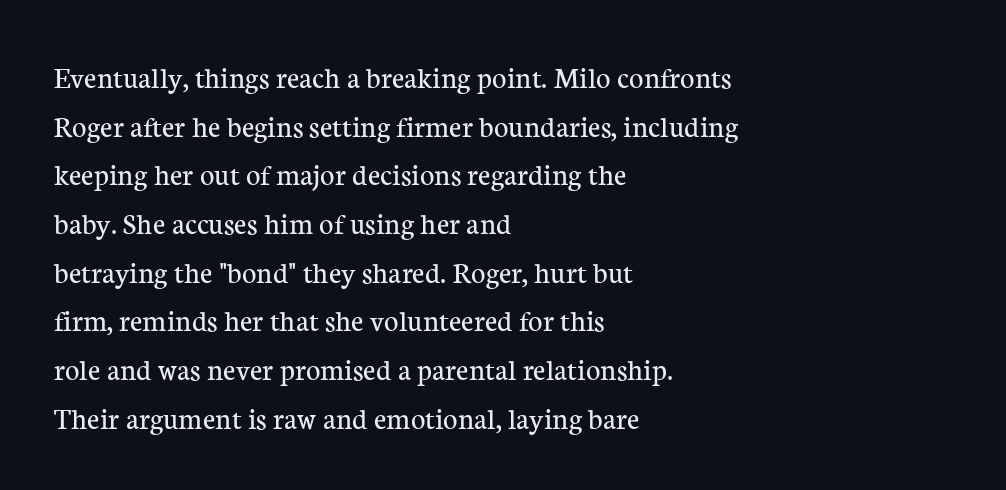
The axis of the letterforms is exactly vertical. What stands out about the letter spacing? Nothing — it is the standard amount. To sum up the face: it has serifs. The weight would be labelled regular, book, light, or lighter still. Each letter keeps its own natural width here, so spacing adapts to shape. Only glyphs here, with clear space below each row.
